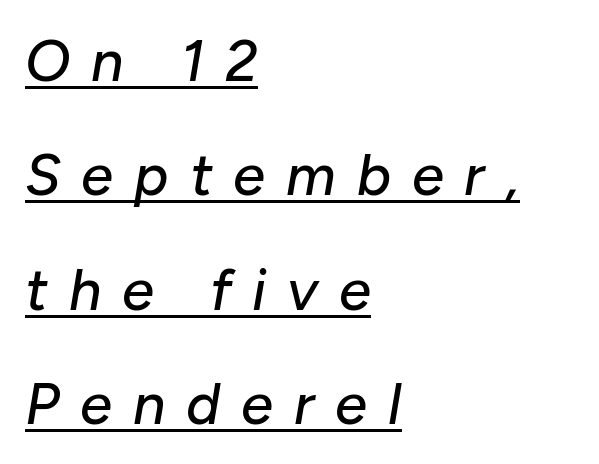
{"italic": "yes", "lean": "right", "slant_degrees": 10, "width": "normal", "stroke_contrast": "low", "x_height": "medium", "monospaced": "no", "underline": "yes", "align": "left", "line_spacing": "loose", "line_spacing_ratio": 1.97, "letter_spacing": "wide", "letter_spacing_em": 0.36, "glyph_px": 58}
